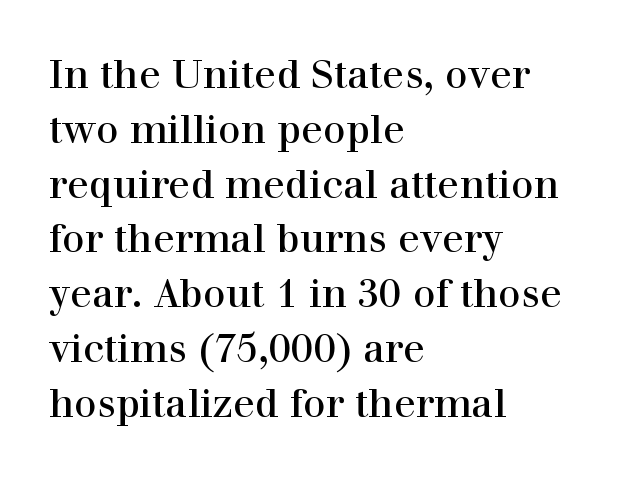
Q: Is the text bold? A: No.
Q: Is the text italic (slanted)? A: No, it is upright.
Q: Is the typeface a serif or a sans-serif typeface? A: Serif.
Q: Is the text underlined? A: No.
Q: How is the paragraph aligned? A: Left-aligned.
Q: Is the spacing between letters normal or unusually wide? A: Normal.
Q: Is the spacing between lines tight, normal or loose? A: Normal.
Q: Width (condensed, normal, or wide)? A: Normal.
Q: Stroke contrast? A: High.
Q: x-height? A: Medium.
Q: Monospaced? A: No.
